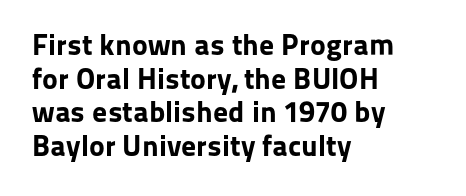
Q: Is the text bold? A: Yes.
Q: Is the text italic (slanted)? A: No, it is upright.
Q: Is the typeface a serif or a sans-serif typeface? A: Sans-serif.
Q: Is the text underlined? A: No.
Q: How is the paragraph aligned? A: Left-aligned.
Q: Is the spacing between letters normal or unusually wide? A: Normal.
Q: Is the spacing between lines tight, normal or loose? A: Tight.
Q: Width (condensed, normal, or wide)? A: Normal.
Q: Stroke contrast? A: Low.
Q: x-height? A: Medium.
Q: Monospaced? A: No.
